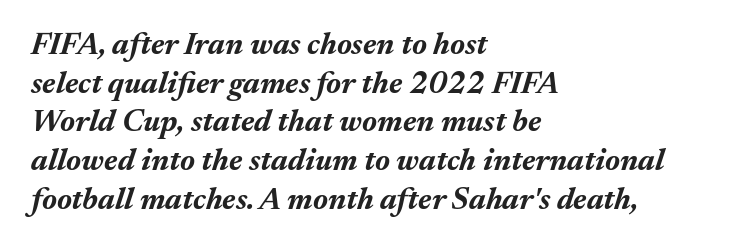
{"italic": "yes", "lean": "right", "slant_degrees": 17, "bold": "yes", "weight": "bold", "width": "normal", "stroke_contrast": "medium", "x_height": "medium", "monospaced": "no", "underline": "no", "align": "left", "line_spacing": "normal", "line_spacing_ratio": 1.25, "letter_spacing": "normal", "letter_spacing_em": 0.0, "glyph_px": 31}
